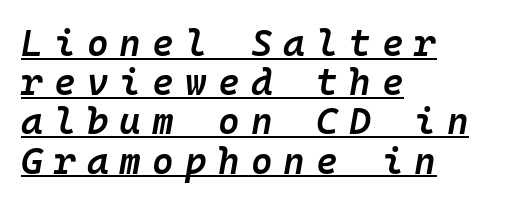
{"italic": "yes", "lean": "right", "slant_degrees": 10, "bold": "semi", "weight": "semibold", "width": "normal", "stroke_contrast": "low", "x_height": "medium", "monospaced": "yes", "underline": "yes", "align": "left", "line_spacing": "tight", "line_spacing_ratio": 1.06, "letter_spacing": "wide", "letter_spacing_em": 0.3, "glyph_px": 37}
